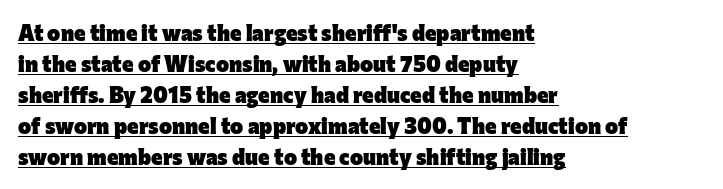
Q: Is the text bold? A: Yes.
Q: Is the text italic (slanted)? A: No, it is upright.
Q: Is the text underlined? A: Yes.
Q: How is the paragraph aligned? A: Left-aligned.
Q: Is the spacing between letters normal or unusually wide? A: Normal.
Q: Is the spacing between lines tight, normal or loose? A: Normal.
